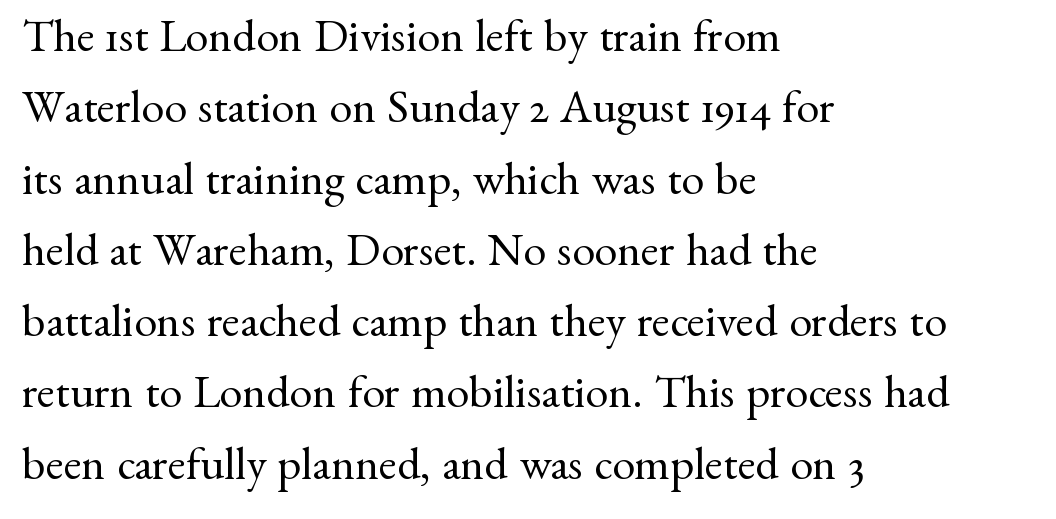
{"serif": "yes", "italic": "no", "bold": "no", "weight": "regular", "width": "normal", "stroke_contrast": "medium", "x_height": "small", "monospaced": "no", "underline": "no", "align": "left", "line_spacing": "normal", "line_spacing_ratio": 1.55, "letter_spacing": "normal", "letter_spacing_em": 0.0, "glyph_px": 46}
